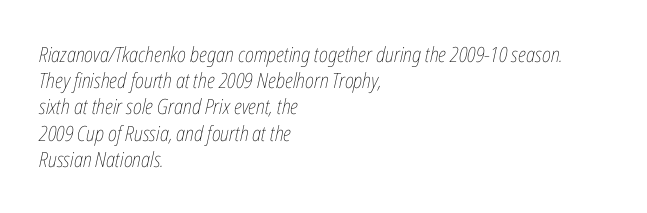
The image shows 21 px text type, italic (leaning right); set left-aligned, normal line spacing (1.25x), normal letter spacing, not underlined.
